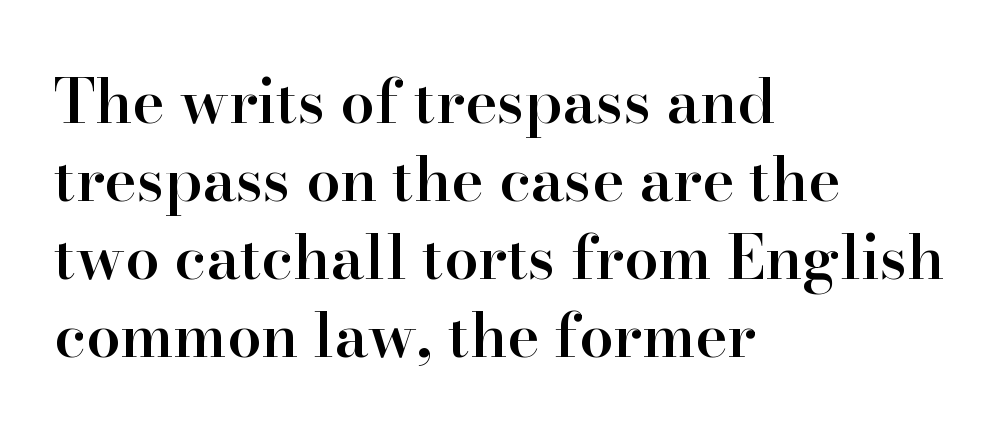
These lines were composed using upright roman letters. Here the glyphs are tracked normally, forming tight word shapes. No word sits above an underline. How would I describe the line gaps? Plain and ordinary. Each glyph is drawn with semibold strokes, heavier than normal yet not fully bold.
